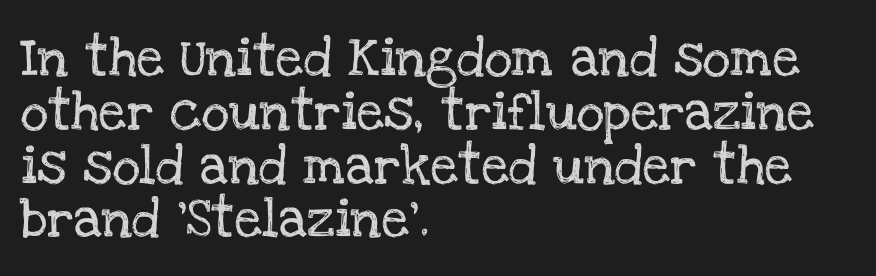
The image shows 39 px serif type, upright; set left-aligned, normal line spacing (1.38x), normal letter spacing, not underlined; low stroke contrast and a large x-height.
